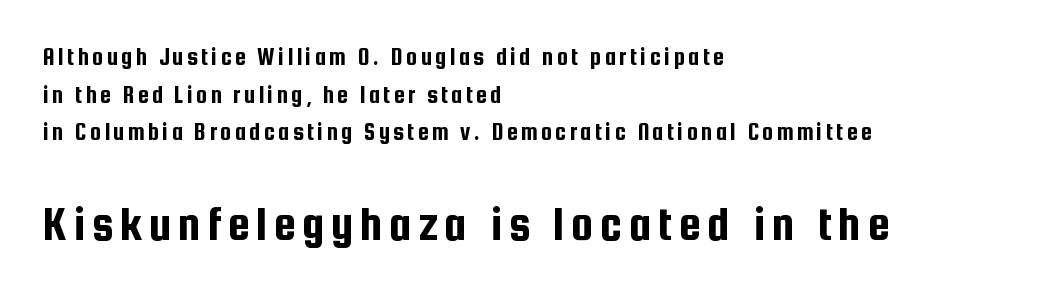
Notice how the passage keeps a crisp vertical edge on the left only. Type without underlining. Italic? Not at all — the glyphs are vertical. Interline gaps are of average width in this sample. The face used here is a sans, in the tradition of grotesques and geometrics. Proportional: the letters do not fall into vertical columns.
